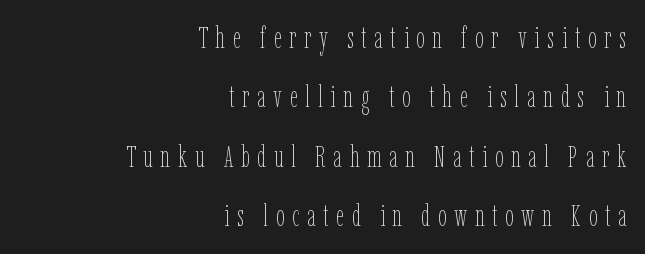
Q: Is the text bold? A: No.
Q: Is the text italic (slanted)? A: No, it is upright.
Q: Is the text underlined? A: No.
Q: How is the paragraph aligned? A: Right-aligned.
Q: Is the spacing between letters normal or unusually wide? A: Unusually wide.
Q: Is the spacing between lines tight, normal or loose? A: Loose.
Q: Width (condensed, normal, or wide)? A: Condensed.
Q: Stroke contrast? A: Low.
Q: x-height? A: Medium.
Q: Monospaced? A: No.
